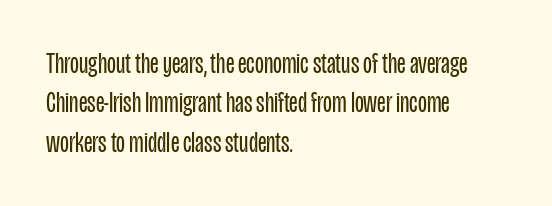
Check the space under the baseline: it is left empty. Typographically, this falls in the sans-serif category. A typesetter would mark this as roman, not italic. Layout note: lines flush left. Honestly, the letter spacing is just normal — you wouldn't notice it. Does the leading feel generous? No, just average.
